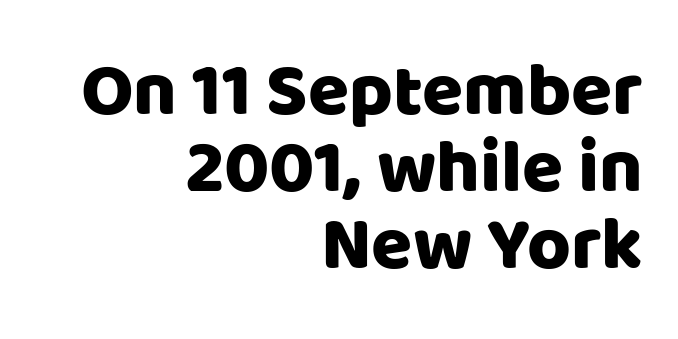
The image shows 75 px sans-serif type, upright; set right-aligned, tight line spacing (1.03x), normal letter spacing, not underlined; low stroke contrast and a large x-height.
